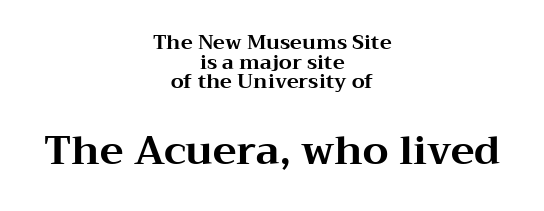
Q: Is the text bold? A: Yes.
Q: Is the text italic (slanted)? A: No, it is upright.
Q: Is the typeface a serif or a sans-serif typeface? A: Serif.
Q: Is the text underlined? A: No.
Q: How is the paragraph aligned? A: Centered.
Q: Is the spacing between letters normal or unusually wide? A: Normal.
Q: Is the spacing between lines tight, normal or loose? A: Tight.
Q: Which block of text is set in a larger size, the first (top) or the second (bottom)? A: The second (bottom) one.
Q: Width (condensed, normal, or wide)? A: Wide.
Q: Stroke contrast? A: Medium.
Q: x-height? A: Medium.
Q: Monospaced? A: No.
